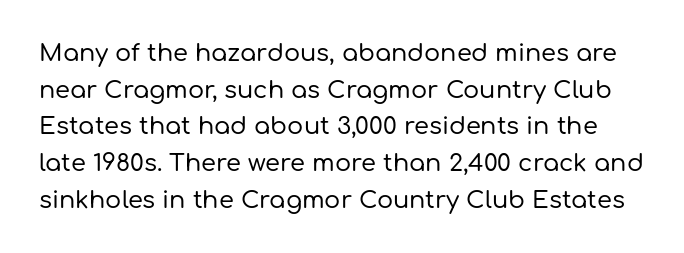
{"italic": "no", "underline": "no", "line_spacing": "normal", "line_spacing_ratio": 1.53, "letter_spacing": "normal", "letter_spacing_em": 0.0, "glyph_px": 24}
